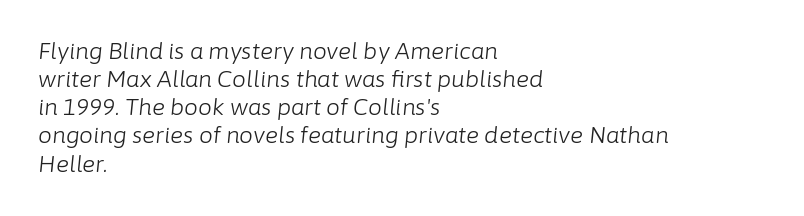
Vertical stems look standard width or narrower in stroke. The font's italic variant was chosen for this text. Lines of text with bare space underneath. The typesetter chose a ragged-right arrangement here.
